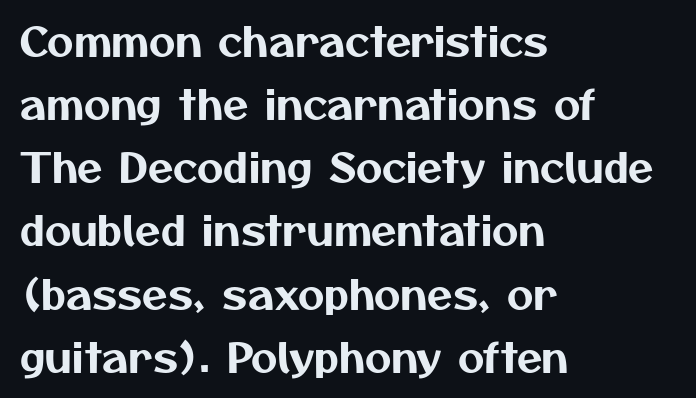
The image shows 41 px sans-serif type; set left-aligned, normal line spacing (1.54x), normal letter spacing, not underlined; medium stroke contrast and a medium x-height.
